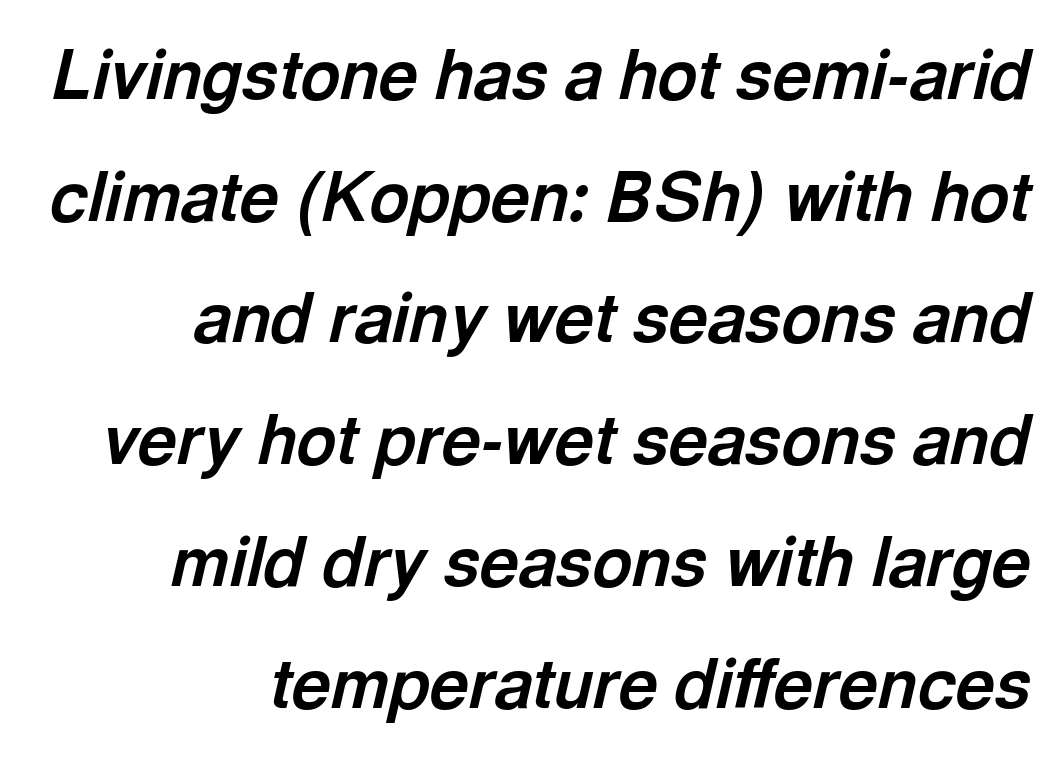
Q: Is the text bold? A: Yes.
Q: Is the text italic (slanted)? A: Yes, it leans right by about 13 degrees.
Q: Is the text underlined? A: No.
Q: How is the paragraph aligned? A: Right-aligned.
Q: Is the spacing between letters normal or unusually wide? A: Normal.
Q: Width (condensed, normal, or wide)? A: Normal.
Q: x-height? A: Medium.
Q: Monospaced? A: No.
